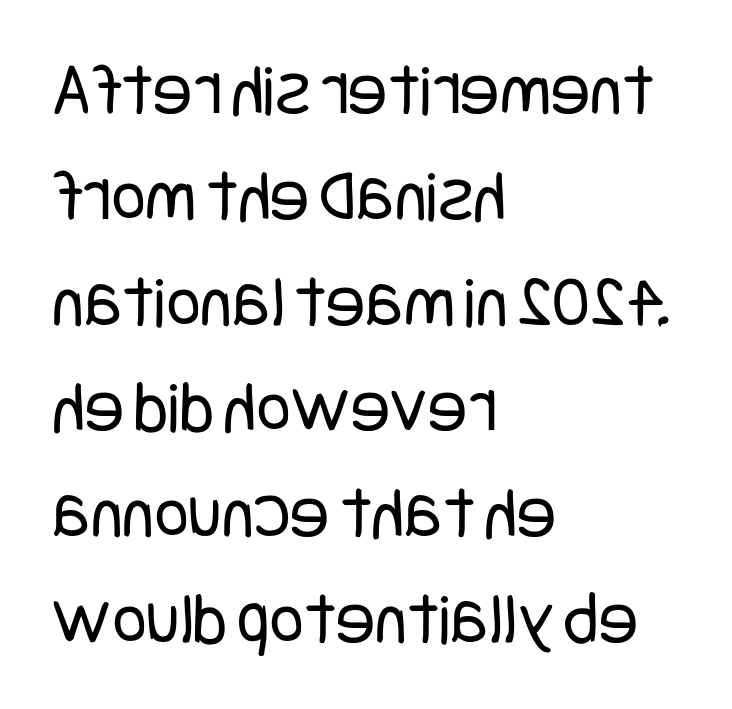
The image shows 74 px regular-weight, condensed sans-serif type, upright; set left-aligned, normal line spacing (1.43x), normal letter spacing, not underlined; low stroke contrast and a large x-height.
